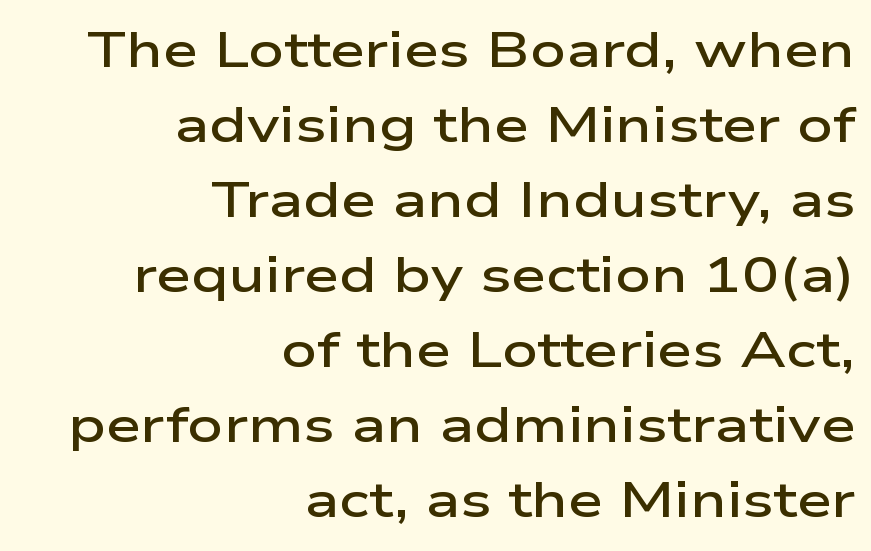
The foot of each line stays bare and open. Students, observe: this is what conventionally led text looks like. The face used here is proportionally spaced, like ordinary book or web type. The axis of the letterforms is exactly vertical. Caption: semibold face, moderately heavy strokes. Short note: letters normally spaced.
